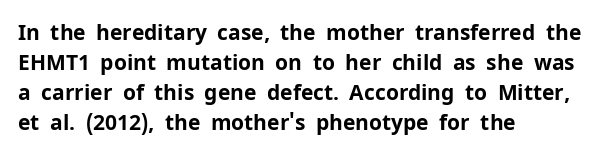
{"italic": "no", "bold": "yes", "underline": "no", "align": "left", "line_spacing": "normal", "line_spacing_ratio": 1.43, "letter_spacing": "normal", "letter_spacing_em": 0.0, "glyph_px": 21}
